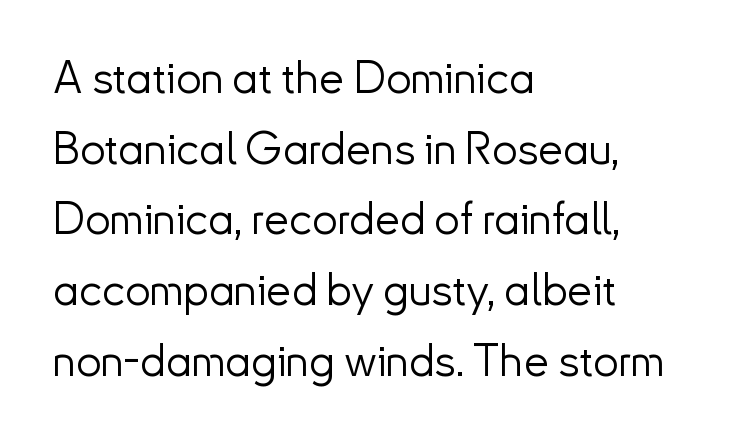
Q: Is the text bold? A: No.
Q: Is the text italic (slanted)? A: No, it is upright.
Q: Is the typeface a serif or a sans-serif typeface? A: Sans-serif.
Q: Is the text underlined? A: No.
Q: How is the paragraph aligned? A: Left-aligned.
Q: Is the spacing between letters normal or unusually wide? A: Normal.
Q: Is the spacing between lines tight, normal or loose? A: Normal.
Q: Width (condensed, normal, or wide)? A: Normal.
Q: Stroke contrast? A: Low.
Q: x-height? A: Small.
Q: Monospaced? A: No.
